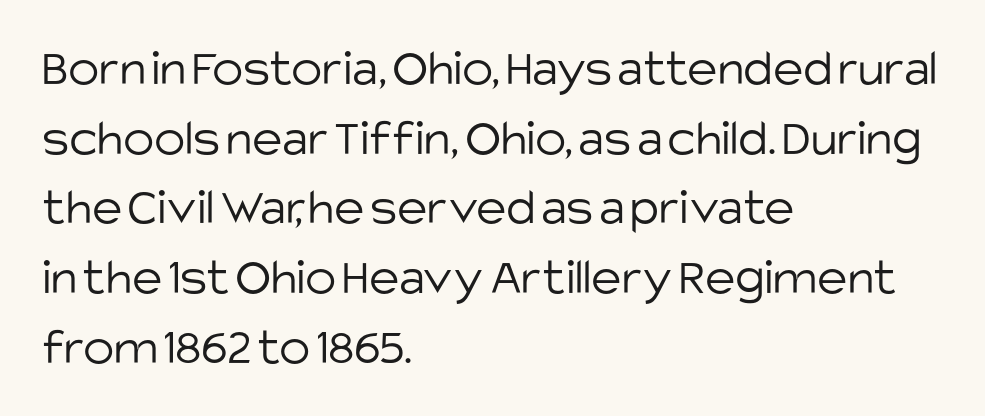
Letterform terminals end flat and unadorned throughout the passage. The gap between lines stays unmarked. Does the copy run flush right? No — it runs flush left. Normally led — the rows are evenly, conventionally spaced. Do the letters lean? They stand straight.
